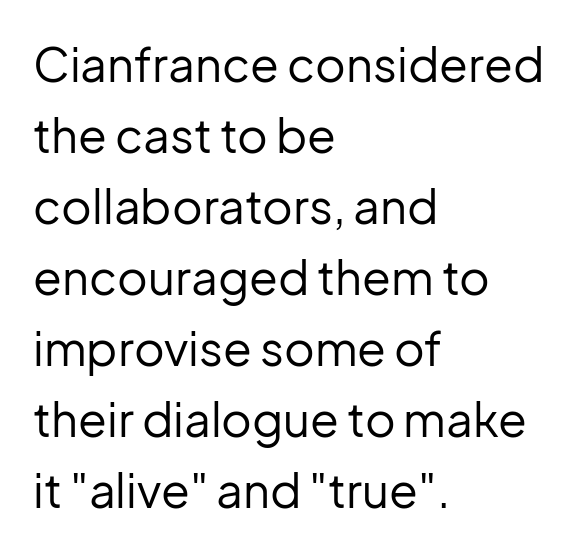
{"serif": "no", "italic": "no", "bold": "no", "weight": "regular", "width": "normal", "stroke_contrast": "low", "x_height": "medium", "monospaced": "no", "underline": "no", "align": "left", "line_spacing": "normal", "line_spacing_ratio": 1.51, "letter_spacing": "normal", "letter_spacing_em": 0.0, "glyph_px": 47}
